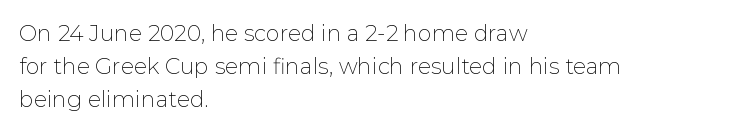
{"italic": "no", "bold": "no", "underline": "no", "align": "left", "line_spacing": "normal", "line_spacing_ratio": 1.49, "letter_spacing": "normal", "letter_spacing_em": 0.0, "glyph_px": 22}
